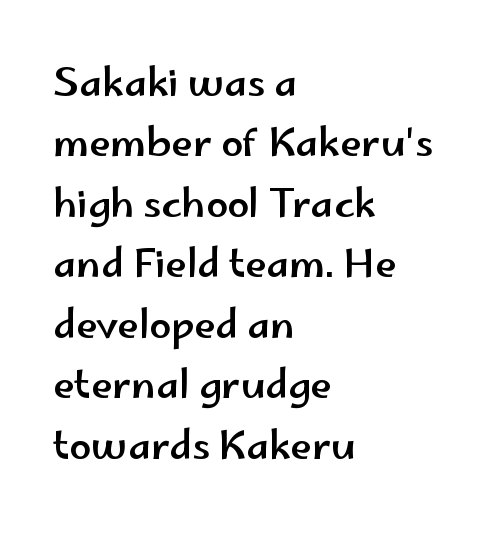
The typesetter chose a ragged-right arrangement here. Regarding leading, the lines here are spaced in the standard way. In terms of letterform style, serifs are entirely absent. Honestly, the letter spacing is just normal — you wouldn't notice it. Do the characters align in a grid? No, the font is proportional.
